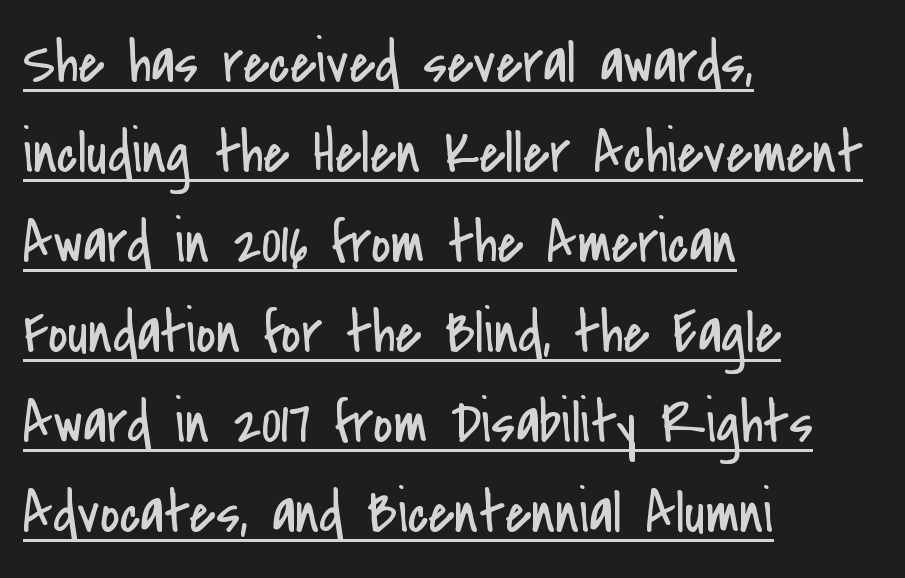
Casual observation: everything's shoved over to the left. This sample keeps an unexceptional amount of space between lines. Here the glyphs are tracked normally, forming tight word shapes. The lettering holds an erect, upright posture throughout.
